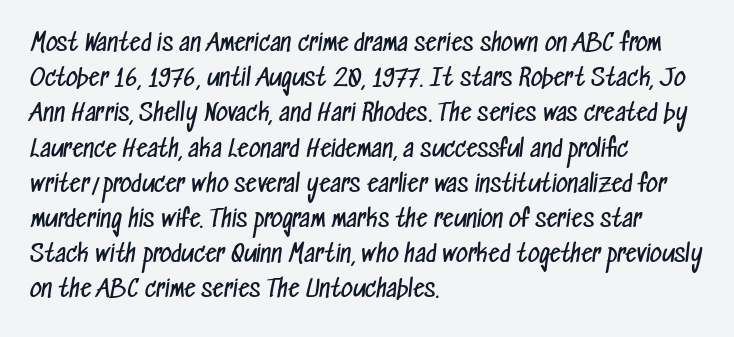
{"bold": "no", "underline": "no", "align": "left", "line_spacing": "normal", "line_spacing_ratio": 1.53, "letter_spacing": "normal", "letter_spacing_em": 0.0, "glyph_px": 23}
